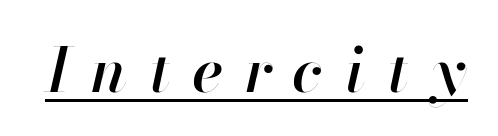
{"italic": "yes", "lean": "right", "slant_degrees": 13, "bold": "semi", "weight": "semibold", "width": "normal", "stroke_contrast": "high", "x_height": "small", "monospaced": "no", "underline": "yes", "letter_spacing": "wide", "letter_spacing_em": 0.37, "glyph_px": 61}
